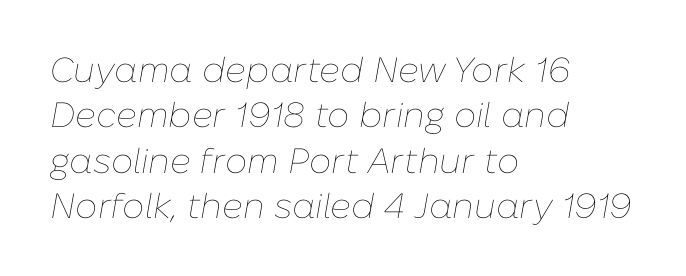
{"italic": "yes", "lean": "right", "slant_degrees": 10, "bold": "no", "weight": "thin", "width": "normal", "stroke_contrast": "low", "x_height": "medium", "monospaced": "no", "underline": "no", "align": "left", "line_spacing": "normal", "line_spacing_ratio": 1.3, "letter_spacing": "normal", "letter_spacing_em": 0.0, "glyph_px": 35}
